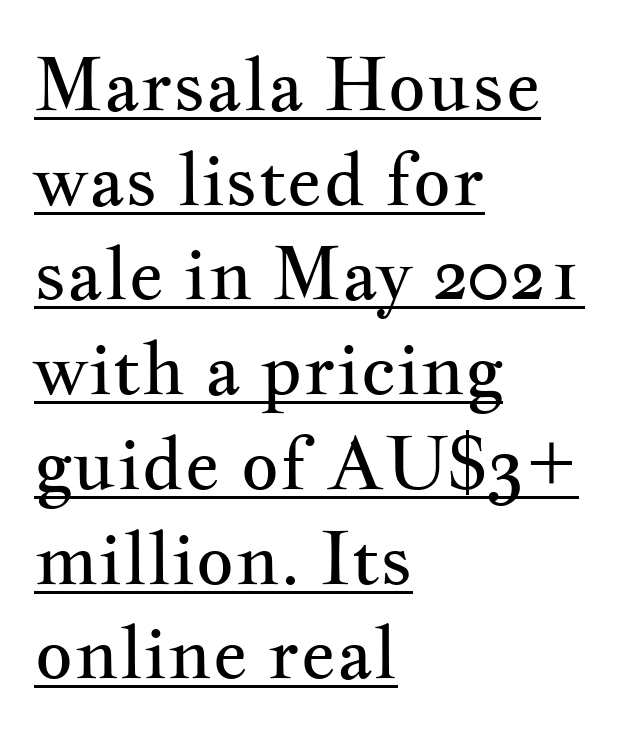
{"serif": "yes", "italic": "no", "bold": "no", "weight": "regular", "width": "wide", "stroke_contrast": "medium", "x_height": "small", "monospaced": "no", "underline": "yes", "align": "left", "line_spacing": "normal", "line_spacing_ratio": 1.28, "letter_spacing": "normal", "letter_spacing_em": 0.0, "glyph_px": 74}
